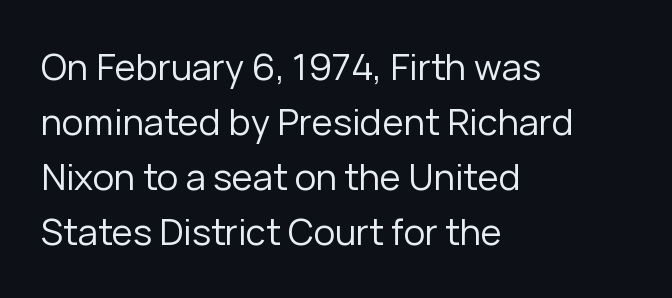
The rows are spaced the way most documents space them. Is the stroke heavy? The answer is a plain regular-or-lighter. Looks like regular typesetting: each glyph gets only the width it needs. The rag falls on the right side of this text block. The passage shown is not underscored anywhere.
